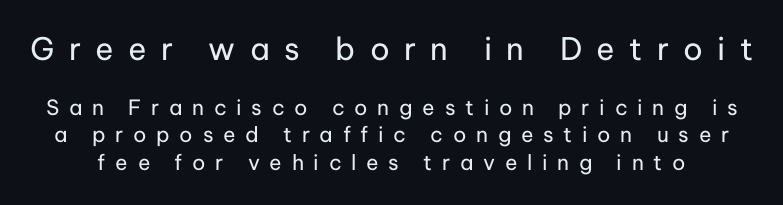
{"serif": "no", "italic": "no", "bold": "no", "weight": "regular", "width": "normal", "stroke_contrast": "low", "x_height": "medium", "monospaced": "no", "underline": "no", "line_spacing": "normal", "line_spacing_ratio": 1.3, "letter_spacing": "wide", "letter_spacing_em": 0.46, "larger_block": "first", "size_ratio": 1.48, "glyph_px": 31}
